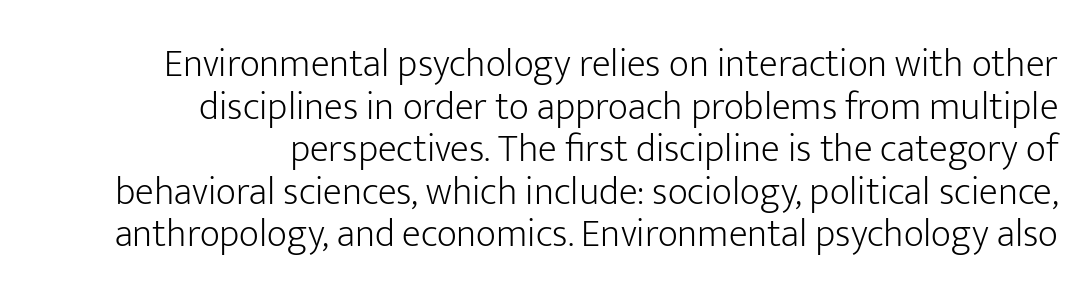
The image shows 39 px light sans-serif type, upright; set right-aligned, tight line spacing (1.09x), normal letter spacing, not underlined; low stroke contrast and a medium x-height.
